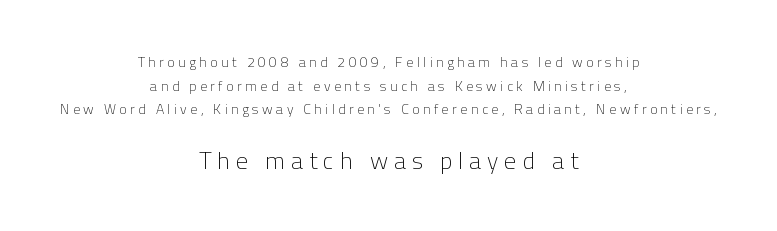
Q: Is the text bold? A: No.
Q: Is the text italic (slanted)? A: No, it is upright.
Q: Is the text underlined? A: No.
Q: How is the paragraph aligned? A: Centered.
Q: Is the spacing between letters normal or unusually wide? A: Unusually wide.
Q: Is the spacing between lines tight, normal or loose? A: Normal.
Q: Which block of text is set in a larger size, the first (top) or the second (bottom)? A: The second (bottom) one.
